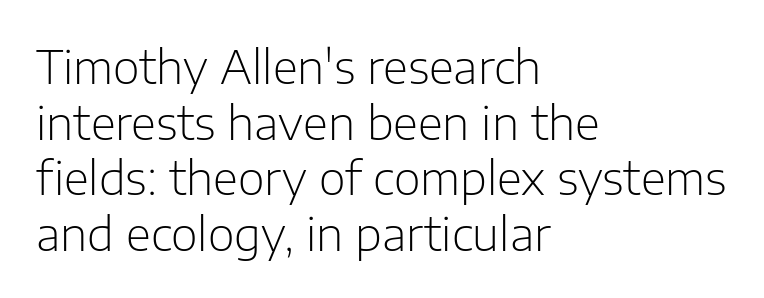
Beneath every word, the page is bare. Heaviness? Minimal to ordinary, like unemphasized prose. Line starts are locked; line ends wander. Here the glyphs are tracked normally, forming tight word shapes.
